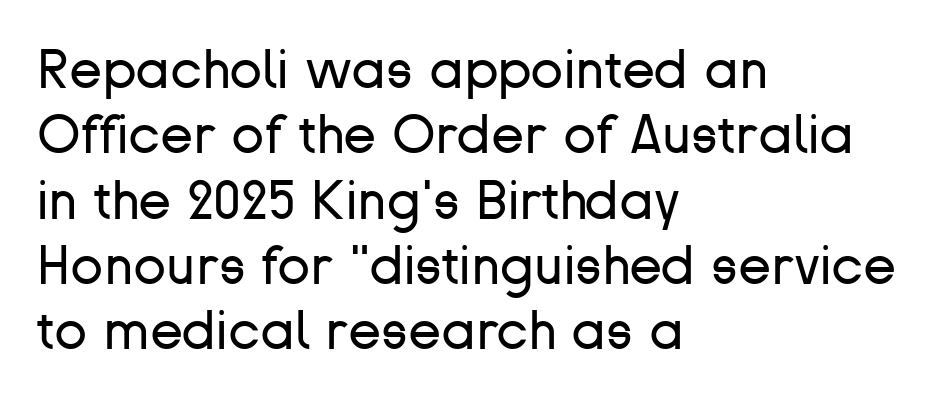
The image shows 54 px regular-weight sans-serif type, upright; set left-aligned, line spacing 1.21x, normal letter spacing, not underlined; low stroke contrast and a medium x-height.
